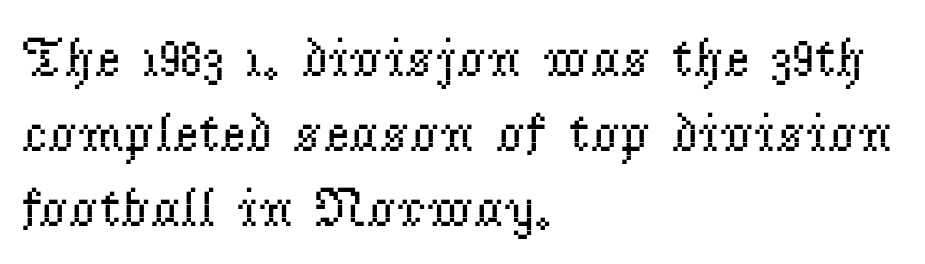
Each letter keeps its own natural width here, so spacing adapts to shape. The type is set solid horizontally, with unmodified tracking. What's the leading like? Ordinary, nothing unusual. Do the letters lean? They stand straight. The lines in this sample share a left origin and differ only in where they stop.
